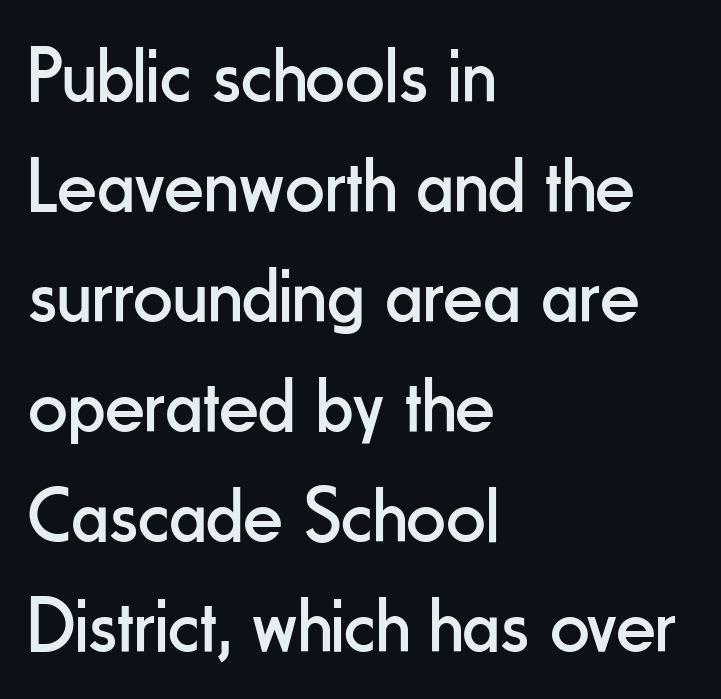
The image shows 78 px regular-weight, condensed sans-serif type, upright; set left-aligned, normal line spacing (1.41x), normal letter spacing, not underlined; low stroke contrast and a small x-height.
